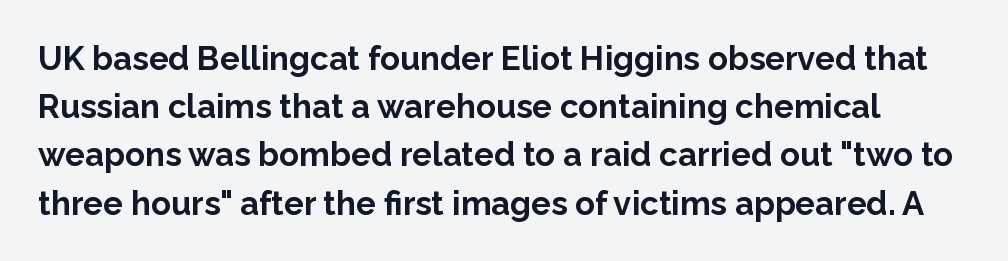
{"serif": "no", "italic": "no", "bold": "yes", "weight": "bold", "width": "normal", "stroke_contrast": "low", "x_height": "medium", "monospaced": "no", "underline": "no", "line_spacing": "normal", "line_spacing_ratio": 1.46, "letter_spacing": "normal", "letter_spacing_em": 0.0, "glyph_px": 33}
